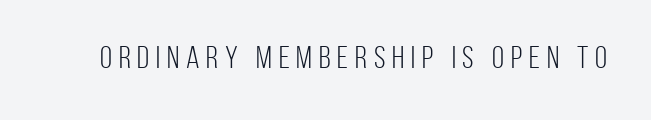
The image shows 31 px light, condensed sans-serif type, upright; set unusually wide letter spacing (+0.22 em), not underlined; low stroke contrast and a large x-height.
